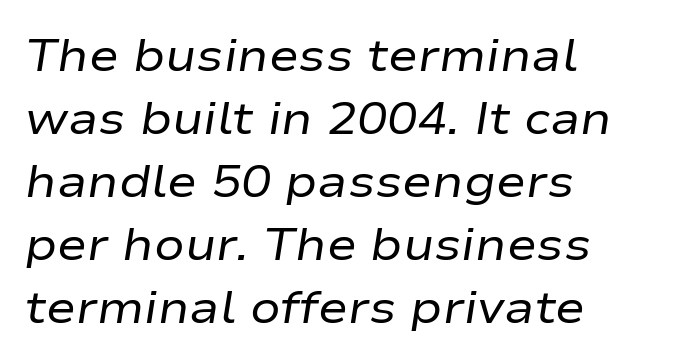
Q: Is the text bold? A: No.
Q: Is the text italic (slanted)? A: Yes, it leans right by about 9 degrees.
Q: Is the text underlined? A: No.
Q: How is the paragraph aligned? A: Left-aligned.
Q: Is the spacing between letters normal or unusually wide? A: Normal.
Q: Is the spacing between lines tight, normal or loose? A: Normal.
Q: Width (condensed, normal, or wide)? A: Wide.
Q: Stroke contrast? A: Low.
Q: x-height? A: Medium.
Q: Monospaced? A: No.
